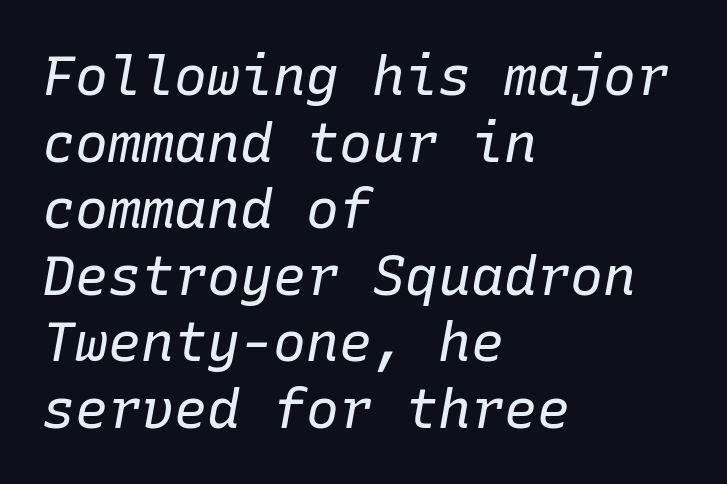
Designer's note — italics engaged. Nobody touched the tracking dial on this one. Bare-footed words on every line. Reading down the block, your eye returns to a fixed left position each line.
